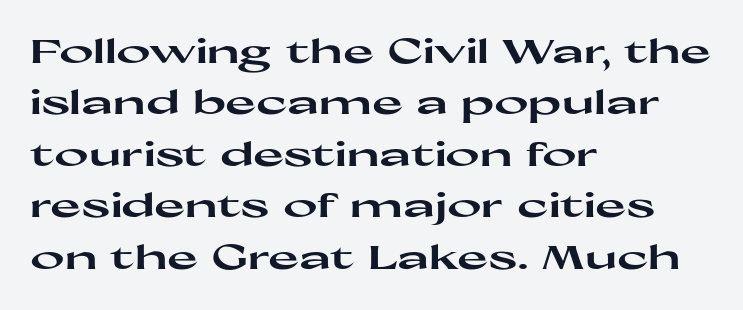
Q: Is the text bold? A: Yes.
Q: Is the text italic (slanted)? A: No, it is upright.
Q: Is the typeface a serif or a sans-serif typeface? A: Sans-serif.
Q: Is the text underlined? A: No.
Q: How is the paragraph aligned? A: Left-aligned.
Q: Is the spacing between letters normal or unusually wide? A: Normal.
Q: Is the spacing between lines tight, normal or loose? A: Normal.
Q: Width (condensed, normal, or wide)? A: Wide.
Q: Stroke contrast? A: High.
Q: x-height? A: Medium.
Q: Monospaced? A: No.
